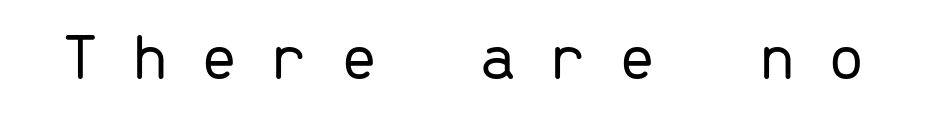
If you drew a line through each stem, it would be perfectly vertical. No word sits above an underline. Looks like terminal output: every glyph gets an equal slot. Heft: none added — not bold. Note: no serifs on the glyphs.
